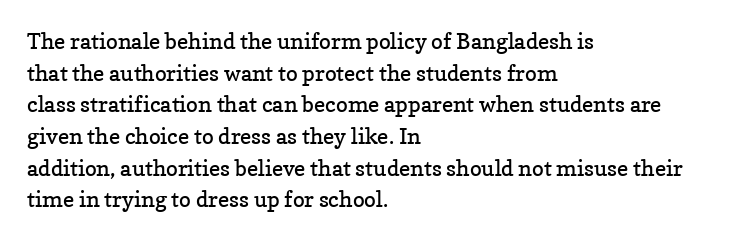
Q: Is the text bold? A: No.
Q: Is the text italic (slanted)? A: No, it is upright.
Q: Is the text underlined? A: No.
Q: How is the paragraph aligned? A: Left-aligned.
Q: Is the spacing between letters normal or unusually wide? A: Normal.
Q: Is the spacing between lines tight, normal or loose? A: Normal.
